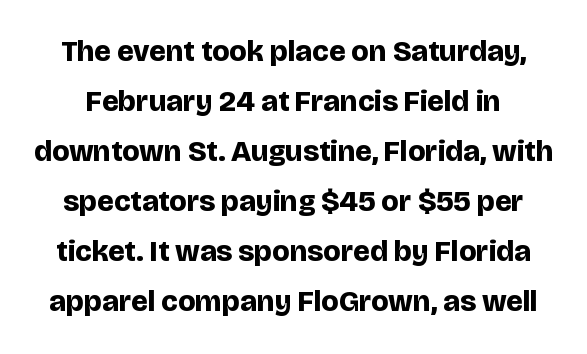
Q: Is the text bold? A: Yes.
Q: Is the text italic (slanted)? A: No, it is upright.
Q: Is the typeface a serif or a sans-serif typeface? A: Sans-serif.
Q: Is the text underlined? A: No.
Q: Is the spacing between letters normal or unusually wide? A: Normal.
Q: Is the spacing between lines tight, normal or loose? A: Normal.
Q: Width (condensed, normal, or wide)? A: Normal.
Q: Stroke contrast? A: Low.
Q: x-height? A: Large.
Q: Monospaced? A: No.
